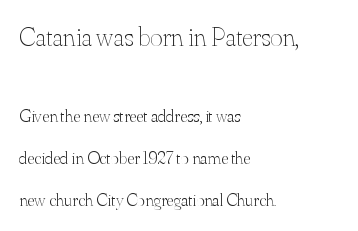
The image shows 27 px text type, upright; set left-aligned, loose line spacing (2.34x), normal letter spacing, not underlined; the first (top) block is 1.5x larger.
